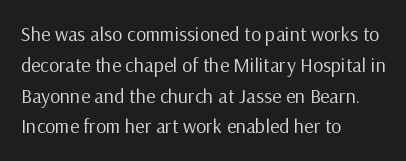
Unmarked baselines from the first word to the last. Between one letter and the next there's only the usual sliver of space. Left-aligned paragraph, ragged on the right. Compared with typical paragraphs, the rows here are spaced about the same. It's the straight-up-and-down kind of type.
